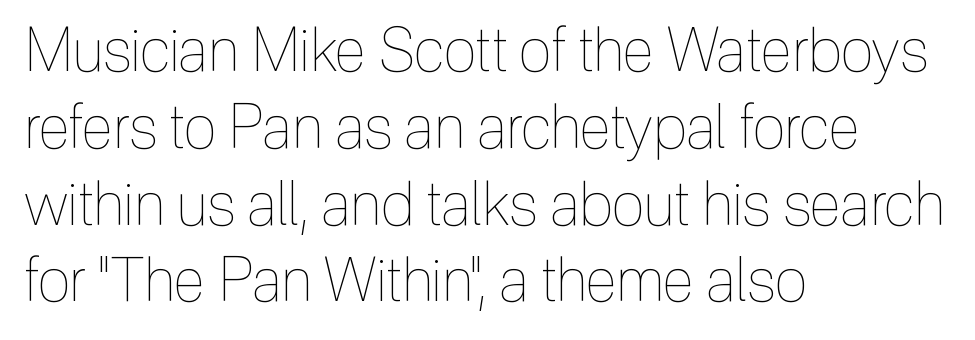
{"italic": "no", "bold": "no", "weight": "thin", "width": "condensed", "x_height": "medium", "monospaced": "no", "underline": "no", "align": "left", "line_spacing": "normal", "line_spacing_ratio": 1.28, "letter_spacing": "normal", "letter_spacing_em": 0.0, "glyph_px": 60}
